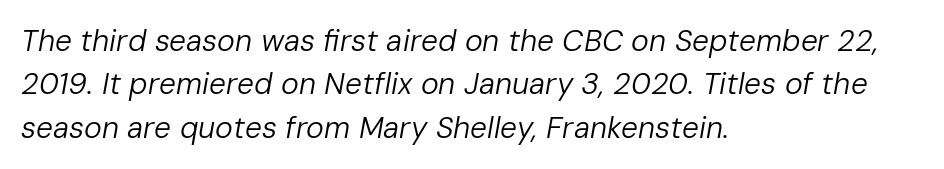
The rendering uses natural spacing where letterforms have individual widths. The whole block is typeset with a tilt. If you drew a ruler down the left edge, every line would touch it. Anything drawn beneath the words? Only blank space. Vertically, the passage feels balanced, rows spaced as you'd expect.
